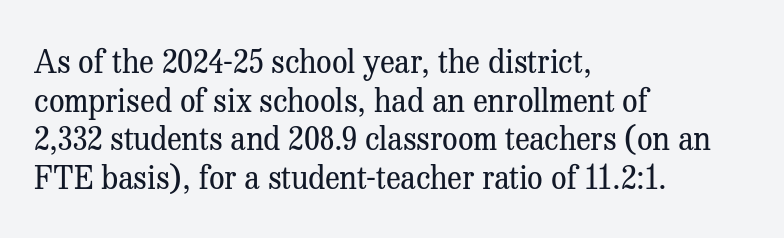
The image shows 31 px regular-weight serif type, upright; set left-aligned, normal line spacing (1.25x), normal letter spacing, not underlined; medium stroke contrast and a medium x-height.
